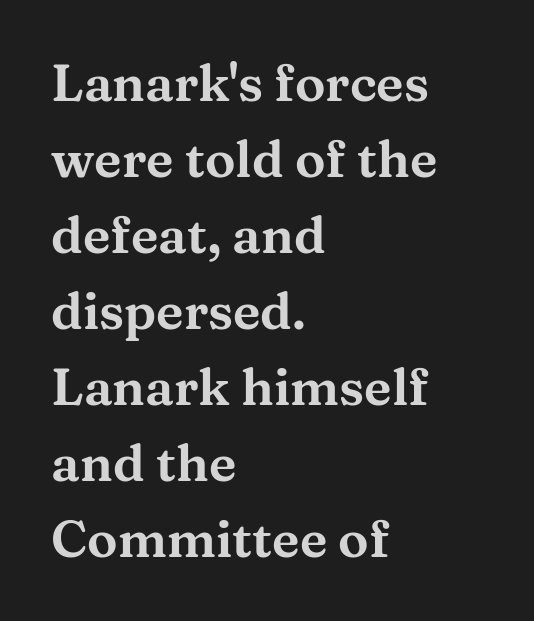
Vertical spacing — default. Think of a printed novel: that variable character pitch is what you see here. Posture: straight, roman, zero tilt. Typographically, this falls in the serif category.
